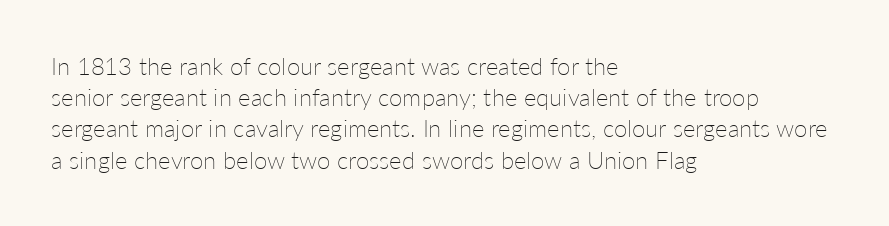
{"italic": "no", "bold": "no", "underline": "no", "align": "left", "line_spacing": "normal", "line_spacing_ratio": 1.3, "letter_spacing": "normal", "letter_spacing_em": 0.0, "glyph_px": 24}
